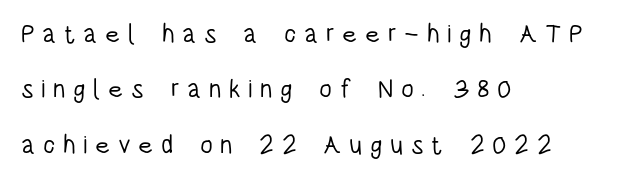
{"italic": "no", "bold": "no", "underline": "no", "align": "left", "line_spacing": "loose", "line_spacing_ratio": 2.13, "letter_spacing": "wide", "letter_spacing_em": 0.29, "glyph_px": 26}
